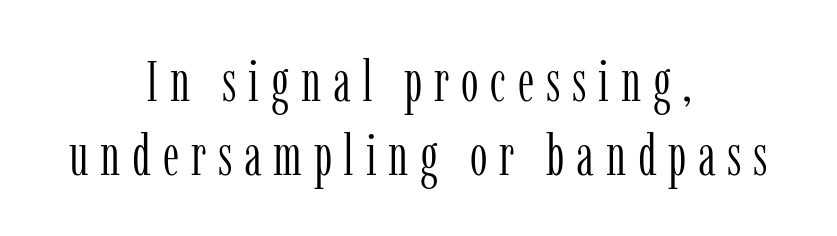
The passage is arranged like a title page — every line centered. Regarding serifs, this sample has them. These glyphs show unthickened strokes, regular width or finer. Varying glyph widths throughout — classic text-font behaviour.
